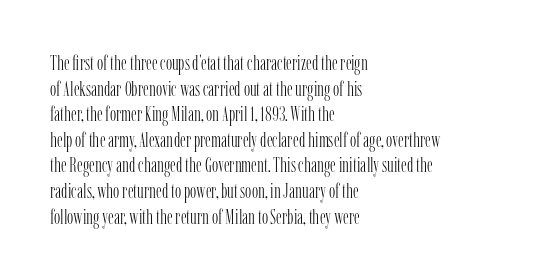
Q: Is the text bold? A: No.
Q: Is the text italic (slanted)? A: No, it is upright.
Q: Is the text underlined? A: No.
Q: How is the paragraph aligned? A: Left-aligned.
Q: Is the spacing between letters normal or unusually wide? A: Normal.
